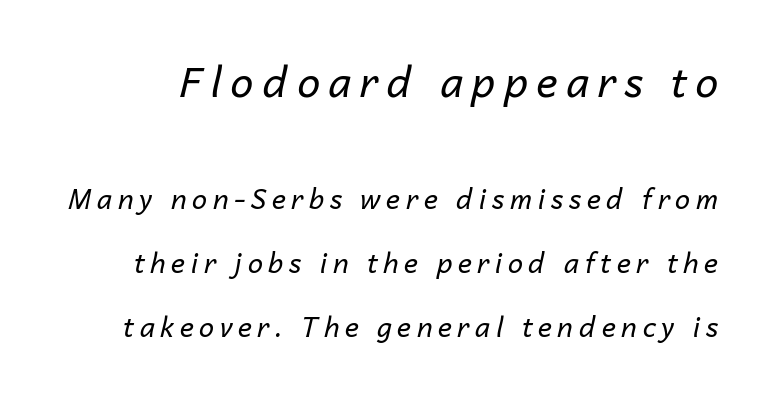
The image shows 41 px regular-weight type, italic (leaning right); set loose line spacing (2.37x), unusually wide letter spacing (+0.21 em), not underlined; the first (top) block is 1.52x larger; low stroke contrast and a medium x-height.
